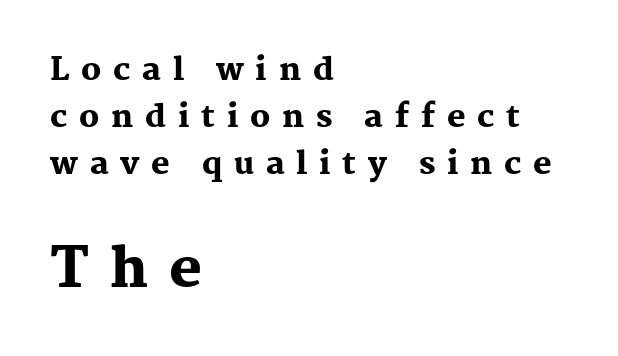
The image shows 55 px heavy serif type, upright; set left-aligned, normal line spacing (1.52x), unusually wide letter spacing (+0.38 em), not underlined; the second (bottom) block is 1.77x larger; medium stroke contrast and a medium x-height.
